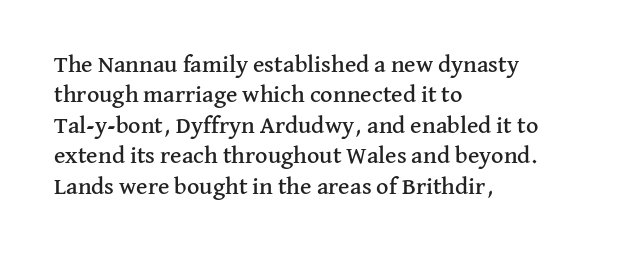
{"italic": "no", "underline": "no", "align": "left", "line_spacing": "normal", "line_spacing_ratio": 1.27, "letter_spacing": "normal", "letter_spacing_em": 0.0, "glyph_px": 24}
